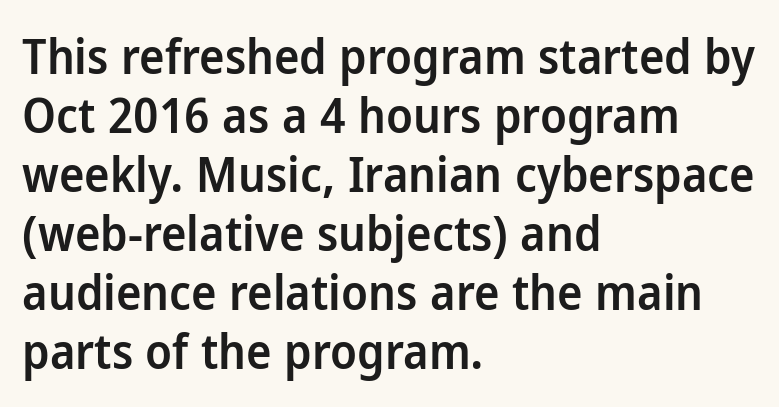
Q: Is the text bold? A: Semi-bold.
Q: Is the text italic (slanted)? A: No, it is upright.
Q: Is the typeface a serif or a sans-serif typeface? A: Sans-serif.
Q: Is the text underlined? A: No.
Q: How is the paragraph aligned? A: Left-aligned.
Q: Is the spacing between letters normal or unusually wide? A: Normal.
Q: Width (condensed, normal, or wide)? A: Normal.
Q: Stroke contrast? A: Low.
Q: x-height? A: Medium.
Q: Monospaced? A: No.
